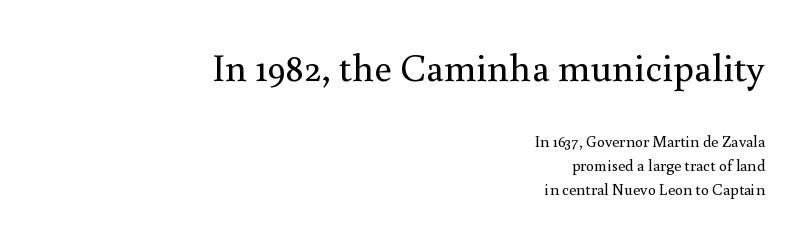
The image shows 39 px regular-weight serif type, upright; set right-aligned, normal line spacing (1.5x), normal letter spacing, not underlined; the first (top) block is 2.44x larger; medium stroke contrast and a small x-height.
